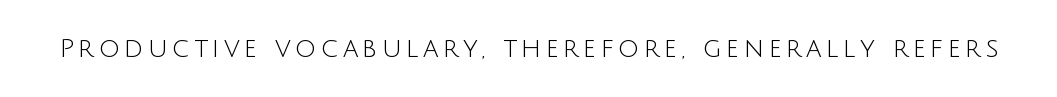
{"italic": "no", "bold": "no", "underline": "no", "glyph_px": 26}
